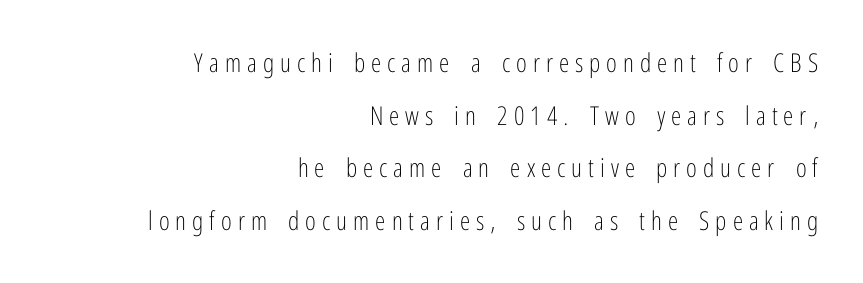
{"italic": "no", "bold": "no", "underline": "no", "align": "right", "line_spacing": "loose", "line_spacing_ratio": 2.02, "letter_spacing": "wide", "letter_spacing_em": 0.23, "glyph_px": 26}
